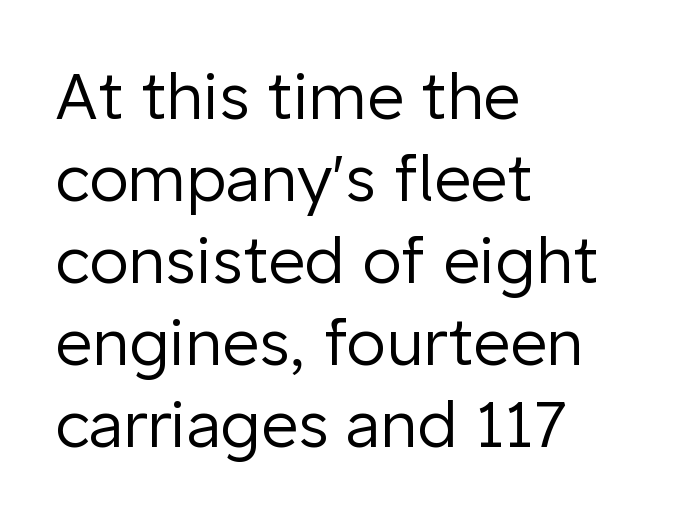
Q: Is the text bold? A: No.
Q: Is the text italic (slanted)? A: No, it is upright.
Q: Is the typeface a serif or a sans-serif typeface? A: Sans-serif.
Q: Is the text underlined? A: No.
Q: How is the paragraph aligned? A: Left-aligned.
Q: Is the spacing between letters normal or unusually wide? A: Normal.
Q: Is the spacing between lines tight, normal or loose? A: Normal.
Q: Width (condensed, normal, or wide)? A: Normal.
Q: Stroke contrast? A: Low.
Q: x-height? A: Medium.
Q: Monospaced? A: No.
